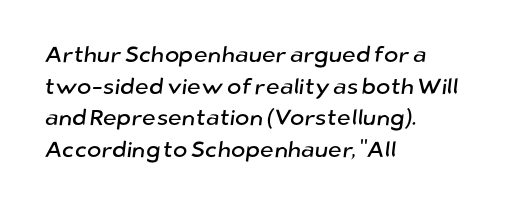
The image shows 22 px text type; set left-aligned, normal line spacing (1.44x), normal letter spacing, not underlined.
